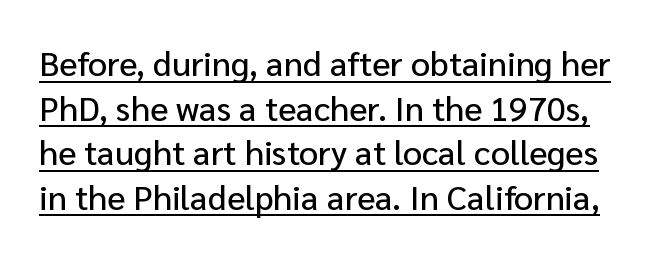
The image shows 34 px sans-serif type, upright; set normal line spacing (1.31x), normal letter spacing, underlined; low stroke contrast and a medium x-height.
